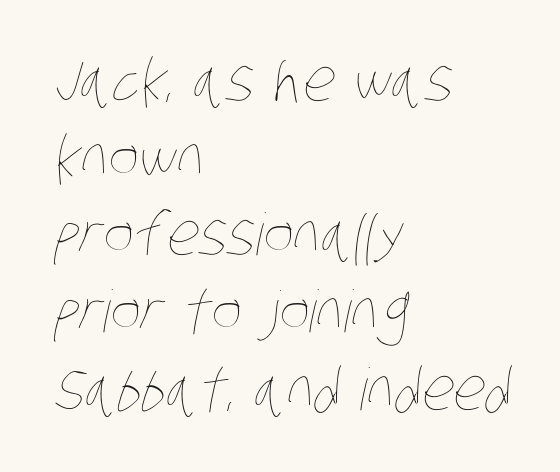
Q: Is the text bold? A: No.
Q: Is the text underlined? A: No.
Q: How is the paragraph aligned? A: Left-aligned.
Q: Is the spacing between letters normal or unusually wide? A: Normal.
Q: Is the spacing between lines tight, normal or loose? A: Normal.
Q: Width (condensed, normal, or wide)? A: Condensed.
Q: Stroke contrast? A: Low.
Q: x-height? A: Large.
Q: Monospaced? A: No.
